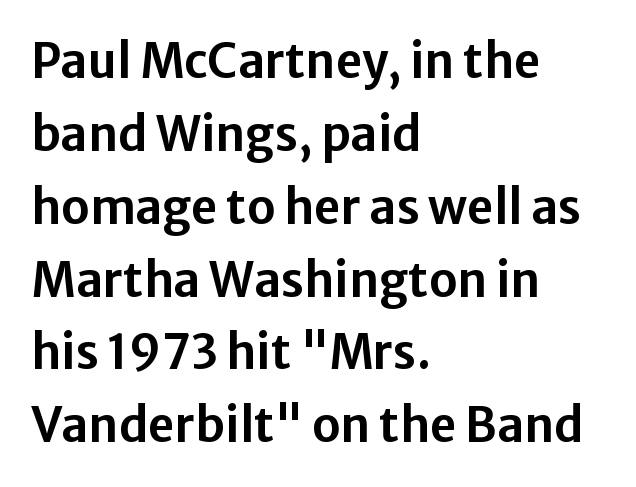
Q: Is the text italic (slanted)? A: No, it is upright.
Q: Is the typeface a serif or a sans-serif typeface? A: Sans-serif.
Q: Is the text underlined? A: No.
Q: How is the paragraph aligned? A: Left-aligned.
Q: Is the spacing between letters normal or unusually wide? A: Normal.
Q: Is the spacing between lines tight, normal or loose? A: Normal.
Q: Width (condensed, normal, or wide)? A: Normal.
Q: Stroke contrast? A: Low.
Q: x-height? A: Medium.
Q: Monospaced? A: No.
